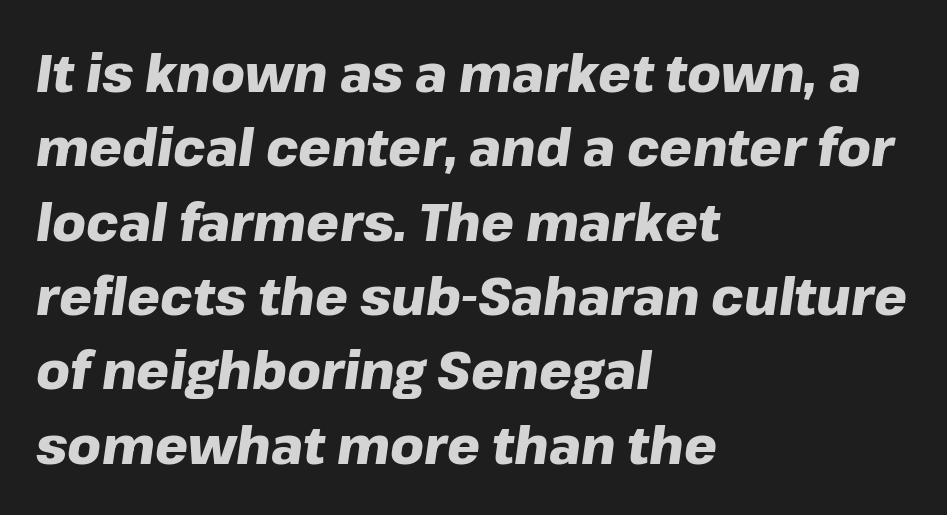
{"italic": "yes", "lean": "right", "slant_degrees": 8, "bold": "yes", "weight": "heavy", "width": "normal", "stroke_contrast": "low", "x_height": "medium", "monospaced": "no", "underline": "no", "align": "left", "line_spacing": "normal", "line_spacing_ratio": 1.43, "letter_spacing": "normal", "letter_spacing_em": 0.0, "glyph_px": 52}
